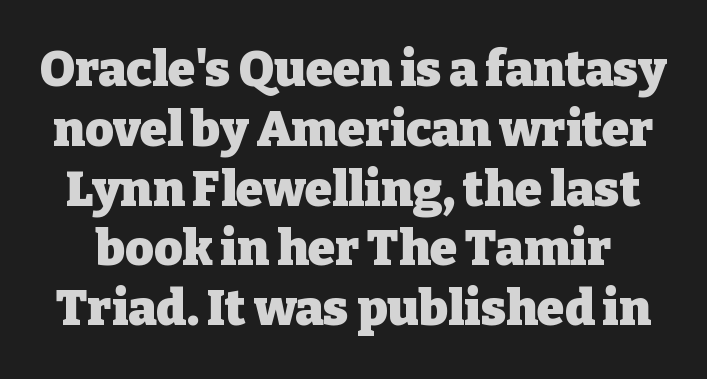
{"serif": "yes", "italic": "no", "bold": "yes", "weight": "heavy", "width": "normal", "stroke_contrast": "low", "x_height": "medium", "monospaced": "no", "underline": "no", "line_spacing_ratio": 1.22, "letter_spacing": "normal", "letter_spacing_em": 0.0, "glyph_px": 49}
